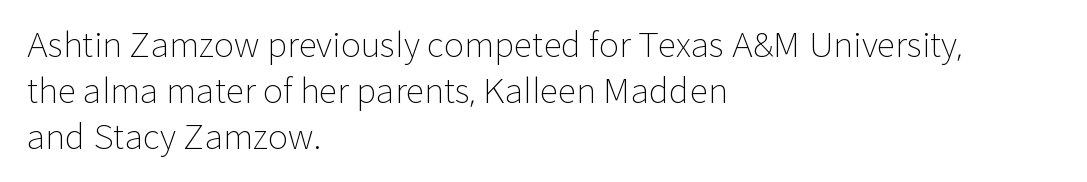
Q: Is the text bold? A: No.
Q: Is the text italic (slanted)? A: No, it is upright.
Q: Is the typeface a serif or a sans-serif typeface? A: Sans-serif.
Q: Is the text underlined? A: No.
Q: How is the paragraph aligned? A: Left-aligned.
Q: Is the spacing between letters normal or unusually wide? A: Normal.
Q: Is the spacing between lines tight, normal or loose? A: Normal.
Q: Width (condensed, normal, or wide)? A: Normal.
Q: Stroke contrast? A: Low.
Q: x-height? A: Medium.
Q: Monospaced? A: No.
